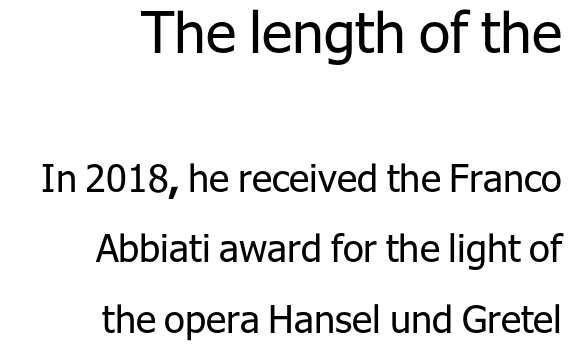
The image shows 57 px regular-weight sans-serif type, upright; set right-aligned, line spacing 1.85x, normal letter spacing, not underlined; the first (top) block is 1.5x larger; low stroke contrast and a medium x-height.
